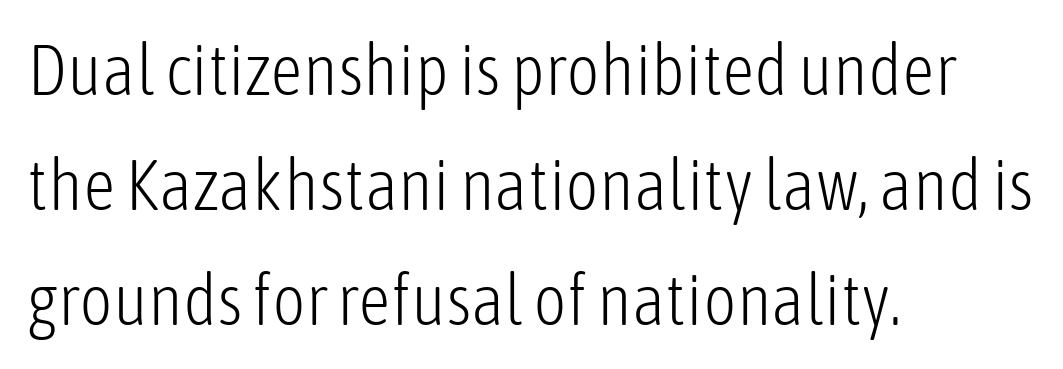
The image shows 72 px light, condensed sans-serif type, upright; set left-aligned, normal line spacing (1.6x), normal letter spacing, not underlined; low stroke contrast and a medium x-height.
